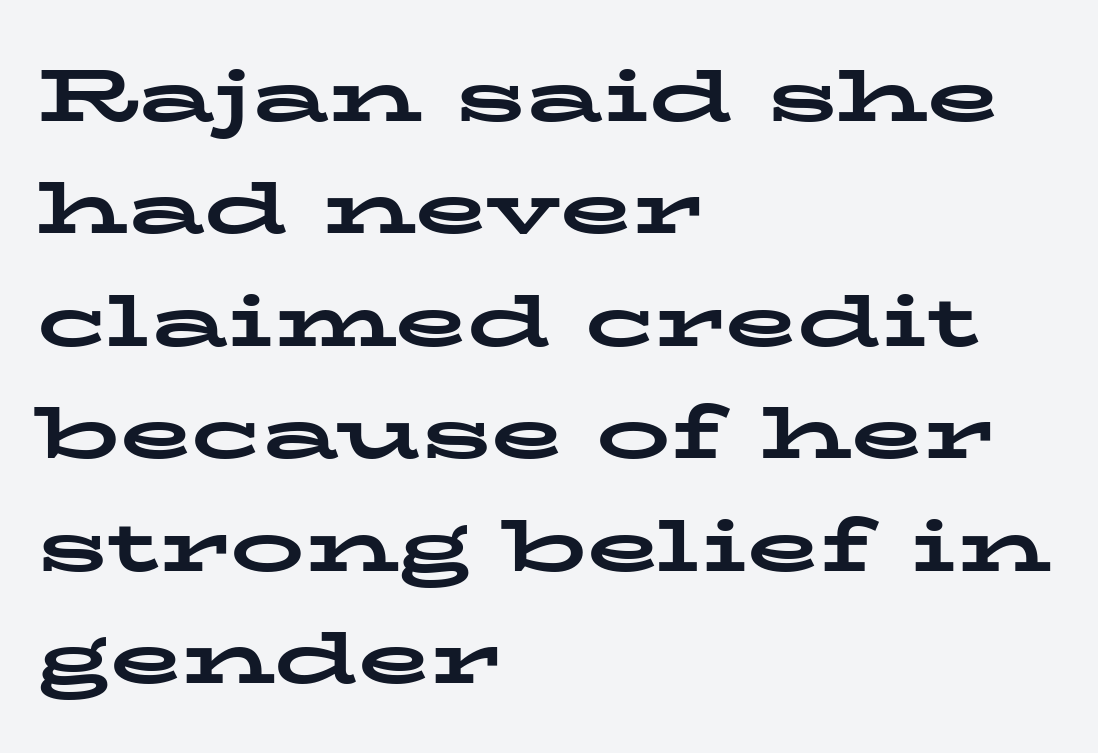
Letter spacing: default. On the weight axis this lands at bold, roughly 700. Italic: no, the glyphs are upright roman. Type without underlining. Looks like regular typesetting: each glyph gets only the width it needs. The compositor pushed each line to the left boundary.
